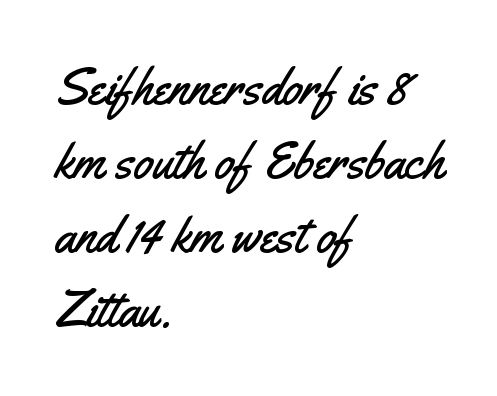
The image shows 51 px condensed sans-serif type; set left-aligned, normal line spacing (1.45x), normal letter spacing, not underlined; medium stroke contrast and a small x-height.
